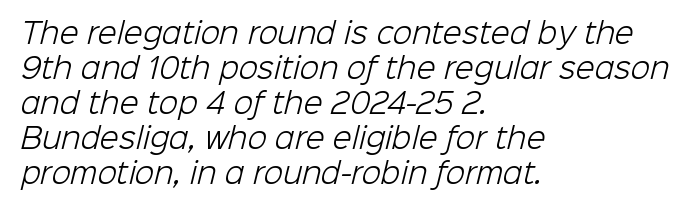
{"serif": "no", "bold": "no", "weight": "light", "width": "normal", "stroke_contrast": "low", "x_height": "medium", "monospaced": "no", "underline": "no", "align": "left", "line_spacing": "normal", "line_spacing_ratio": 1.25, "letter_spacing": "normal", "letter_spacing_em": 0.0, "glyph_px": 28}
